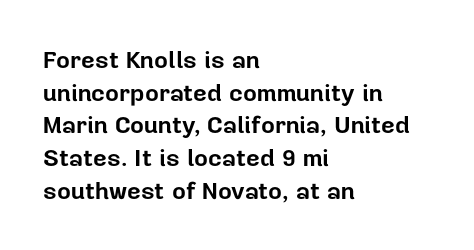
Q: Is the text bold? A: Yes.
Q: Is the text italic (slanted)? A: No, it is upright.
Q: Is the text underlined? A: No.
Q: How is the paragraph aligned? A: Left-aligned.
Q: Is the spacing between letters normal or unusually wide? A: Normal.
Q: Is the spacing between lines tight, normal or loose? A: Normal.
